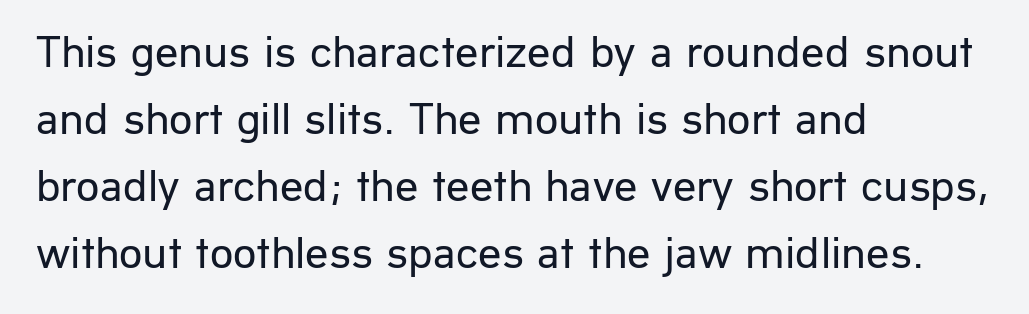
In terms of letterspacing, this is plain default setting. The rendering uses natural spacing where letterforms have individual widths. Summary of weight: not heavy and not bold. Each letter's strokes conclude bluntly, with no projecting serifs.
